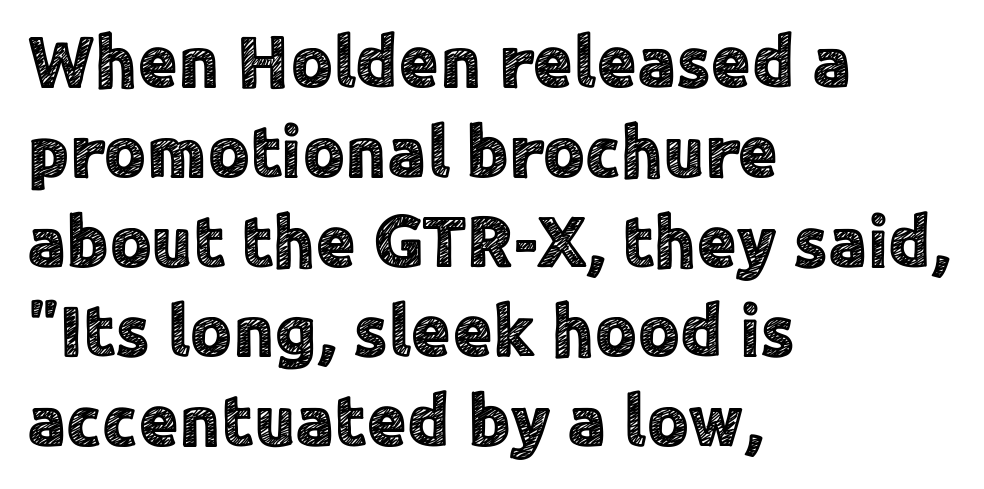
Q: Is the text italic (slanted)? A: No, it is upright.
Q: Is the typeface a serif or a sans-serif typeface? A: Sans-serif.
Q: Is the text underlined? A: No.
Q: How is the paragraph aligned? A: Left-aligned.
Q: Is the spacing between letters normal or unusually wide? A: Normal.
Q: Width (condensed, normal, or wide)? A: Normal.
Q: x-height? A: Medium.
Q: Monospaced? A: No.
